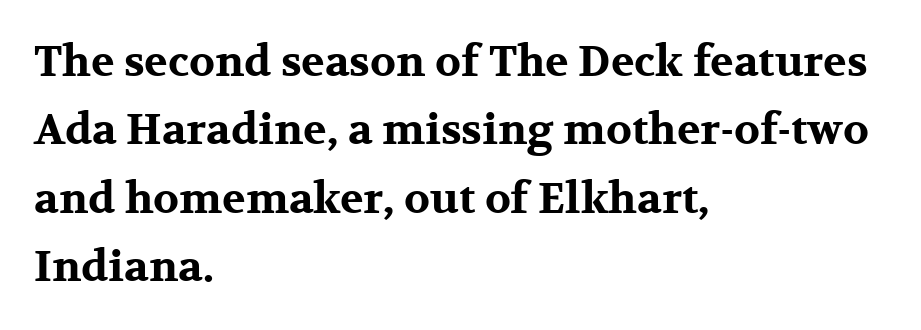
{"serif": "yes", "italic": "no", "bold": "yes", "weight": "bold", "width": "wide", "stroke_contrast": "medium", "x_height": "medium", "monospaced": "no", "underline": "no", "align": "left", "line_spacing": "normal", "line_spacing_ratio": 1.59, "letter_spacing": "normal", "letter_spacing_em": 0.0, "glyph_px": 43}
